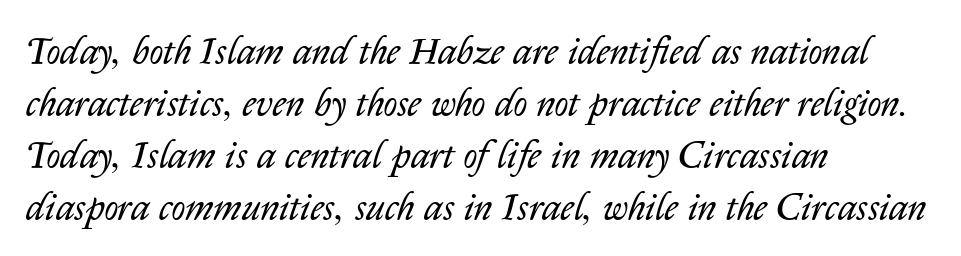
{"italic": "yes", "lean": "right", "slant_degrees": 14, "bold": "no", "weight": "regular", "width": "normal", "stroke_contrast": "low", "x_height": "medium", "monospaced": "no", "underline": "no", "align": "left", "line_spacing": "normal", "line_spacing_ratio": 1.37, "letter_spacing": "normal", "letter_spacing_em": 0.0, "glyph_px": 38}
